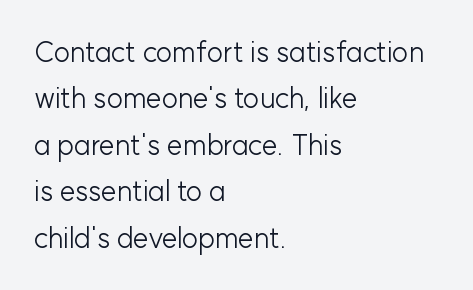
Honestly, the letter spacing is just normal — you wouldn't notice it. Serifs: no, the terminals of the letterforms are clean. All the whitespace from short lines collects on the right. Posture: straight, roman, zero tilt. Note the varied advance widths — an 'i' is clearly narrower than an 'm'. The baseline area is clear.
